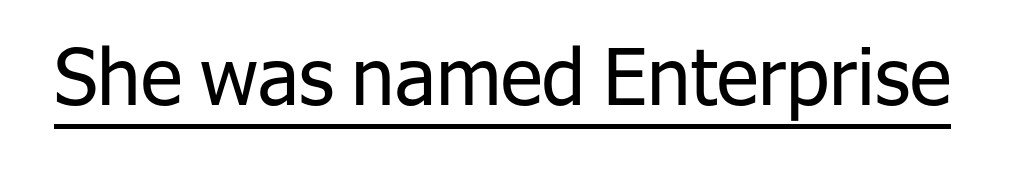
{"serif": "no", "italic": "no", "bold": "no", "weight": "regular", "width": "normal", "stroke_contrast": "low", "x_height": "medium", "monospaced": "no", "underline": "yes", "letter_spacing": "normal", "letter_spacing_em": 0.0, "glyph_px": 78}
